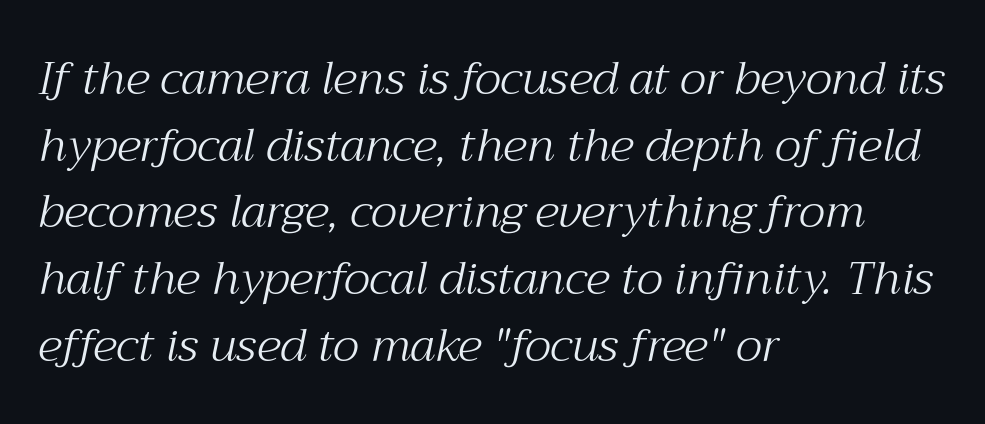
Q: Is the text bold? A: No.
Q: Is the text italic (slanted)? A: Yes, it leans right by about 12 degrees.
Q: Is the typeface a serif or a sans-serif typeface? A: Serif.
Q: Is the text underlined? A: No.
Q: How is the paragraph aligned? A: Left-aligned.
Q: Is the spacing between letters normal or unusually wide? A: Normal.
Q: Is the spacing between lines tight, normal or loose? A: Normal.
Q: Width (condensed, normal, or wide)? A: Normal.
Q: Stroke contrast? A: Medium.
Q: x-height? A: Medium.
Q: Monospaced? A: No.
